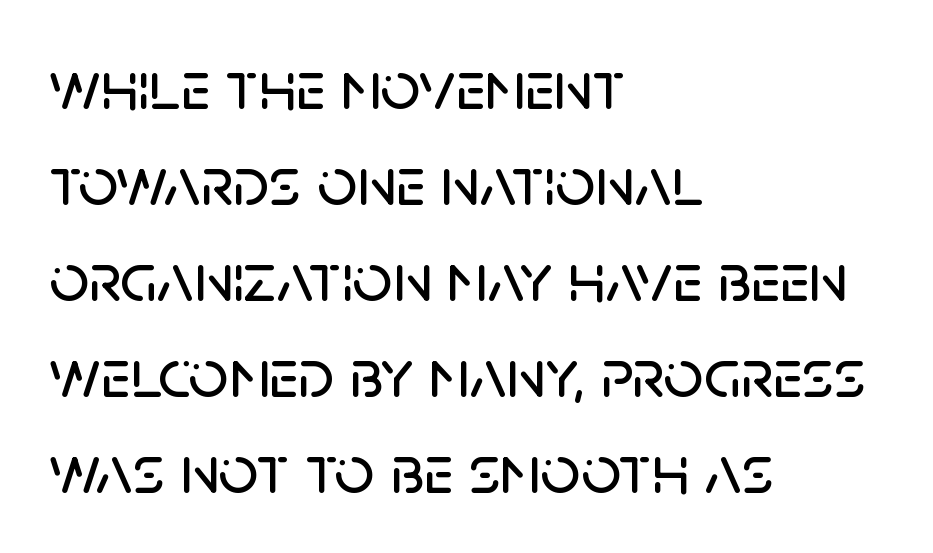
{"serif": "no", "italic": "no", "width": "normal", "stroke_contrast": "low", "x_height": "large", "monospaced": "no", "underline": "no", "align": "left", "line_spacing": "normal", "line_spacing_ratio": 1.37, "letter_spacing": "normal", "letter_spacing_em": 0.0, "glyph_px": 70}
